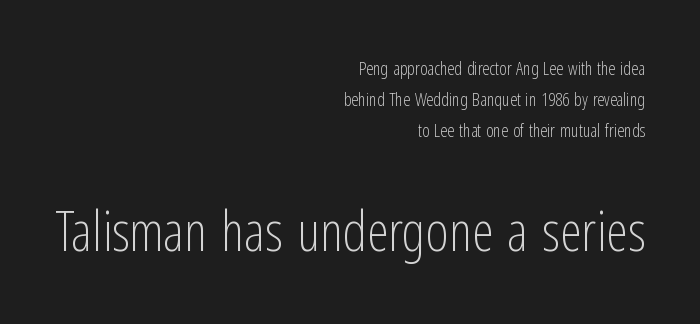
The image shows 55 px light, condensed sans-serif type, upright; set right-aligned, line spacing 1.73x, normal letter spacing, not underlined; the second (bottom) block is 3.06x larger; low stroke contrast and a medium x-height.
